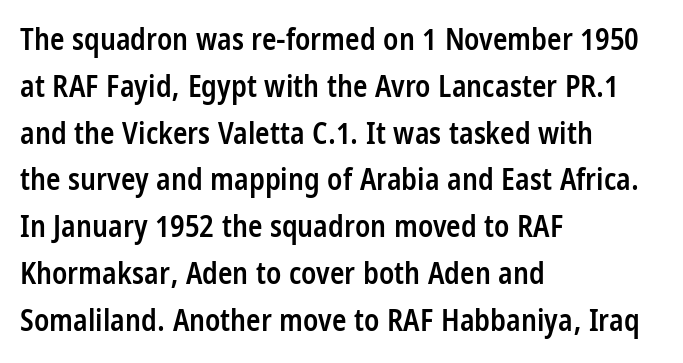
Q: Is the text bold? A: Semi-bold.
Q: Is the text italic (slanted)? A: No, it is upright.
Q: Is the typeface a serif or a sans-serif typeface? A: Sans-serif.
Q: Is the text underlined? A: No.
Q: How is the paragraph aligned? A: Left-aligned.
Q: Is the spacing between letters normal or unusually wide? A: Normal.
Q: Is the spacing between lines tight, normal or loose? A: Normal.
Q: Width (condensed, normal, or wide)? A: Condensed.
Q: Stroke contrast? A: Low.
Q: x-height? A: Large.
Q: Monospaced? A: No.
